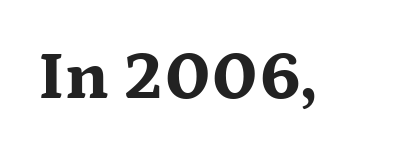
Q: Is the text bold? A: Yes.
Q: Is the text italic (slanted)? A: No, it is upright.
Q: Is the typeface a serif or a sans-serif typeface? A: Serif.
Q: Is the text underlined? A: No.
Q: Is the spacing between letters normal or unusually wide? A: Normal.
Q: Width (condensed, normal, or wide)? A: Wide.
Q: Stroke contrast? A: Medium.
Q: x-height? A: Medium.
Q: Monospaced? A: No.
